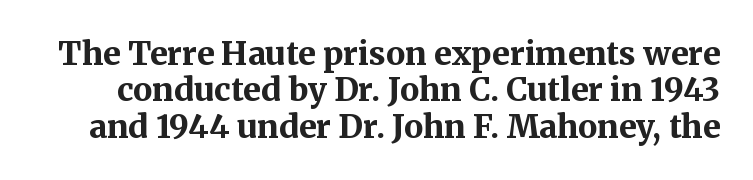
The image shows 32 px bold serif type, upright; set tight line spacing (1.14x), normal letter spacing, not underlined; medium stroke contrast and a medium x-height.
